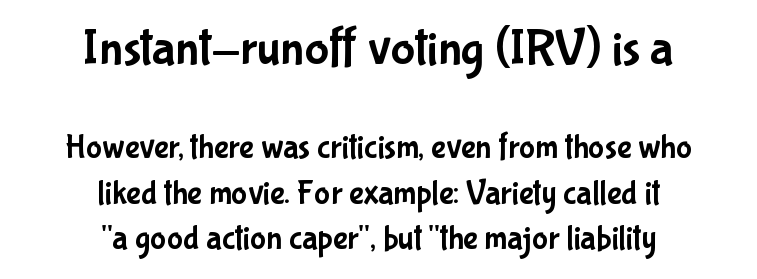
Q: Is the text italic (slanted)? A: No, it is upright.
Q: Is the typeface a serif or a sans-serif typeface? A: Sans-serif.
Q: Is the text underlined? A: No.
Q: How is the paragraph aligned? A: Centered.
Q: Is the spacing between letters normal or unusually wide? A: Normal.
Q: Is the spacing between lines tight, normal or loose? A: Normal.
Q: Which block of text is set in a larger size, the first (top) or the second (bottom)? A: The first (top) one.
Q: Width (condensed, normal, or wide)? A: Condensed.
Q: Stroke contrast? A: Low.
Q: x-height? A: Medium.
Q: Monospaced? A: No.
